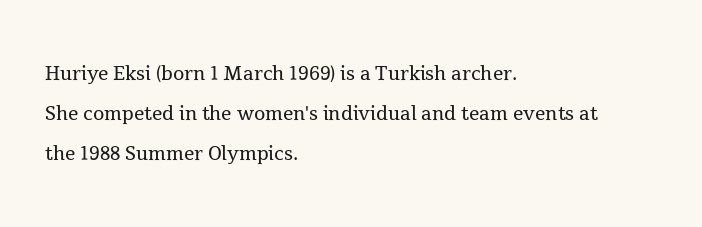
Q: Is the text bold? A: No.
Q: Is the text italic (slanted)? A: No, it is upright.
Q: Is the text underlined? A: No.
Q: How is the paragraph aligned? A: Left-aligned.
Q: Is the spacing between letters normal or unusually wide? A: Normal.
Q: Is the spacing between lines tight, normal or loose? A: Normal.
